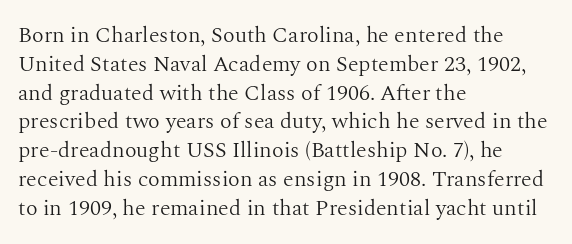
{"italic": "no", "bold": "no", "underline": "no", "align": "left", "line_spacing": "normal", "line_spacing_ratio": 1.31, "letter_spacing": "normal", "letter_spacing_em": 0.0, "glyph_px": 22}
